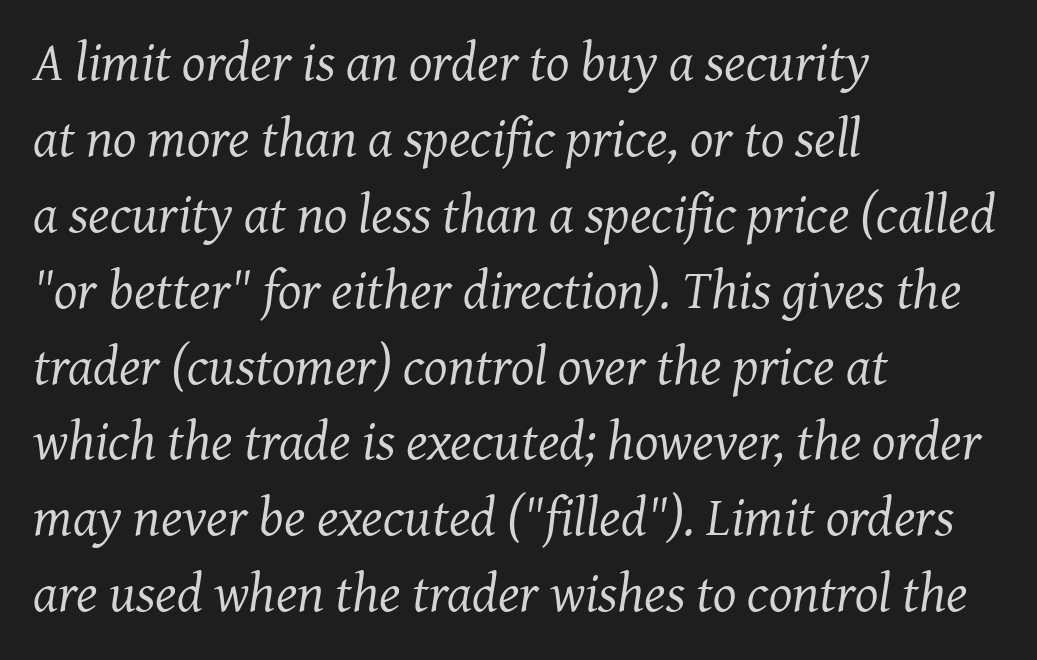
Q: Is the text bold? A: No.
Q: Is the text italic (slanted)? A: Yes, it leans right by about 7 degrees.
Q: Is the typeface a serif or a sans-serif typeface? A: Serif.
Q: Is the text underlined? A: No.
Q: How is the paragraph aligned? A: Left-aligned.
Q: Is the spacing between letters normal or unusually wide? A: Normal.
Q: Is the spacing between lines tight, normal or loose? A: Normal.
Q: Width (condensed, normal, or wide)? A: Normal.
Q: Stroke contrast? A: Medium.
Q: x-height? A: Medium.
Q: Monospaced? A: No.
